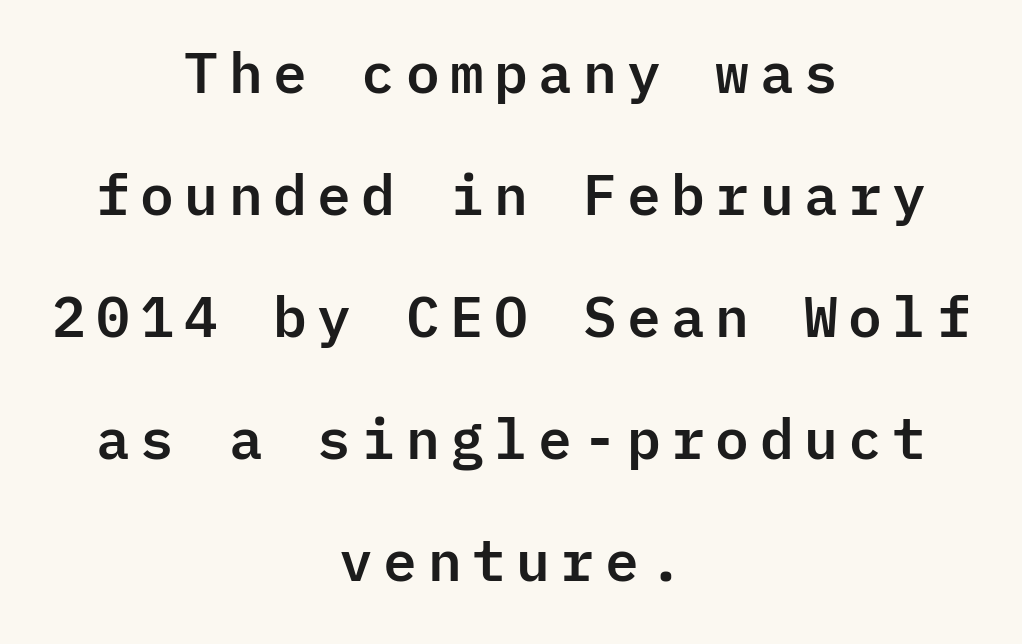
The image shows 56 px sans-serif type, upright, monospaced; set centered, loose line spacing (2.18x), not underlined; low stroke contrast and a medium x-height.
